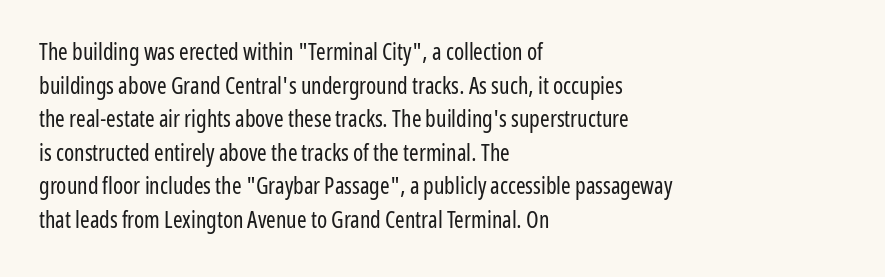
The image shows 23 px text type, upright; set left-aligned, normal line spacing (1.46x), normal letter spacing, not underlined.
